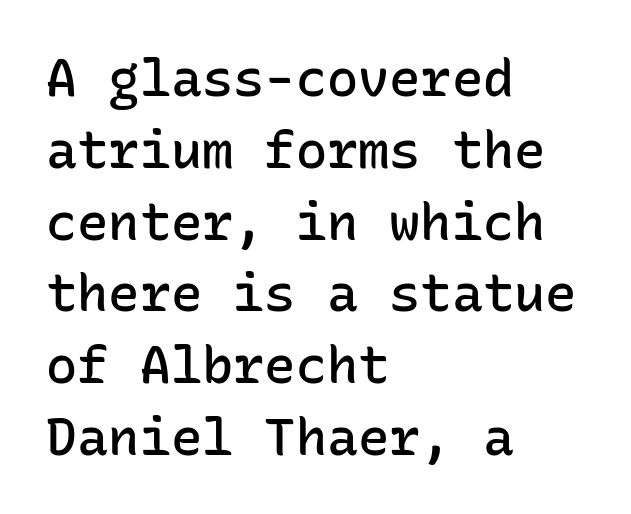
{"serif": "no", "italic": "no", "bold": "semi", "weight": "semibold", "width": "normal", "stroke_contrast": "low", "x_height": "medium", "monospaced": "yes", "underline": "no", "align": "left", "line_spacing": "normal", "line_spacing_ratio": 1.38, "letter_spacing": "normal", "letter_spacing_em": 0.0, "glyph_px": 52}
